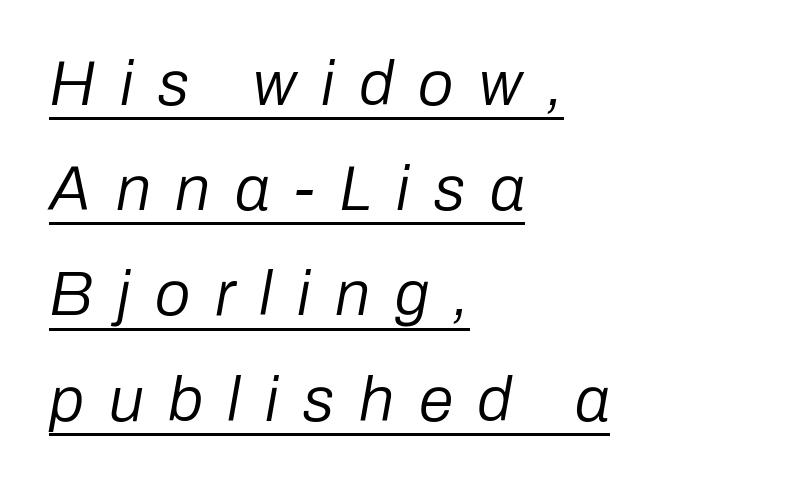
Q: Is the text bold? A: No.
Q: Is the text italic (slanted)? A: Yes, it leans right by about 10 degrees.
Q: Is the text underlined? A: Yes.
Q: How is the paragraph aligned? A: Left-aligned.
Q: Is the spacing between letters normal or unusually wide? A: Unusually wide.
Q: Is the spacing between lines tight, normal or loose? A: Normal.
Q: Width (condensed, normal, or wide)? A: Normal.
Q: Stroke contrast? A: Low.
Q: x-height? A: Medium.
Q: Monospaced? A: No.
